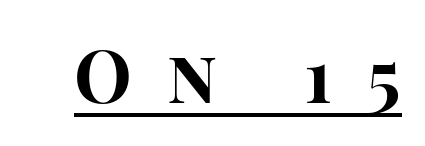
Someone cranked the tracking dial way up on this one. Nope, not italic — everything's standing straight. Does the type have serifs? No, each stem ends abruptly. Looks like someone drew a line under every word here.
